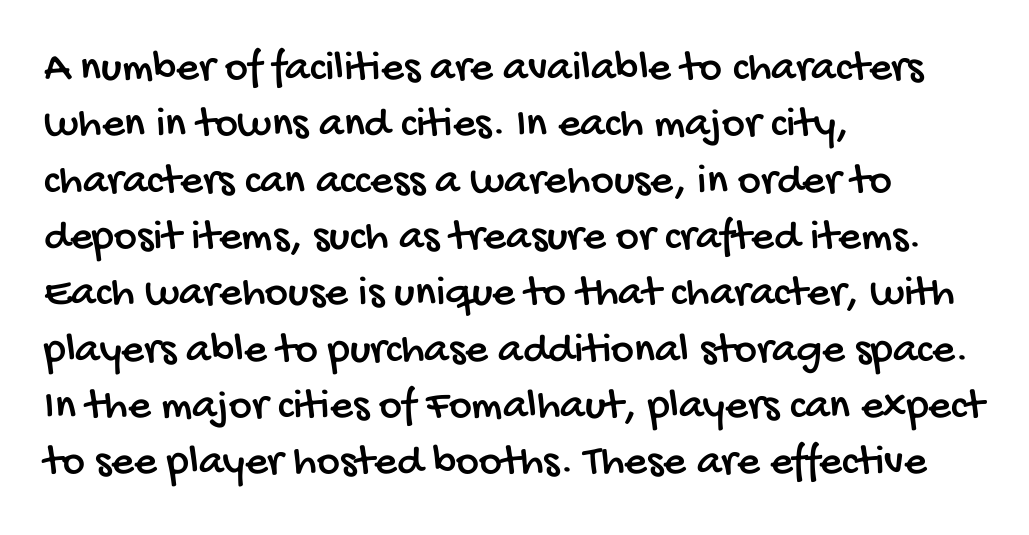
{"serif": "no", "width": "condensed", "stroke_contrast": "low", "x_height": "large", "monospaced": "no", "underline": "no", "align": "left", "line_spacing": "normal", "line_spacing_ratio": 1.28, "letter_spacing": "normal", "letter_spacing_em": 0.0, "glyph_px": 44}
